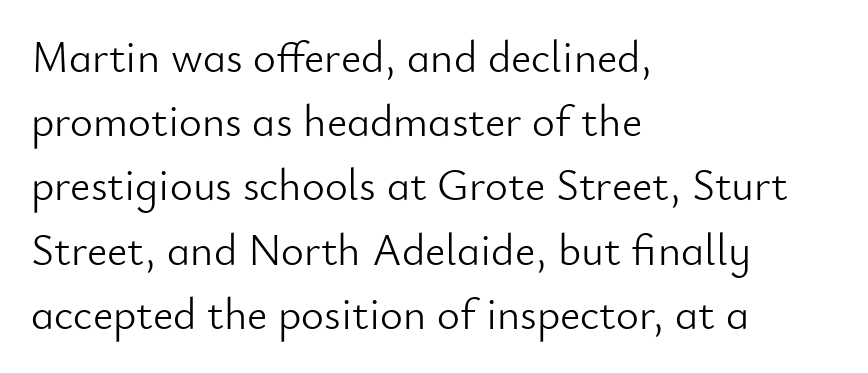
{"serif": "no", "italic": "no", "bold": "no", "weight": "light", "width": "normal", "stroke_contrast": "low", "x_height": "small", "monospaced": "no", "underline": "no", "align": "left", "line_spacing": "normal", "line_spacing_ratio": 1.46, "letter_spacing": "normal", "letter_spacing_em": 0.0, "glyph_px": 44}
